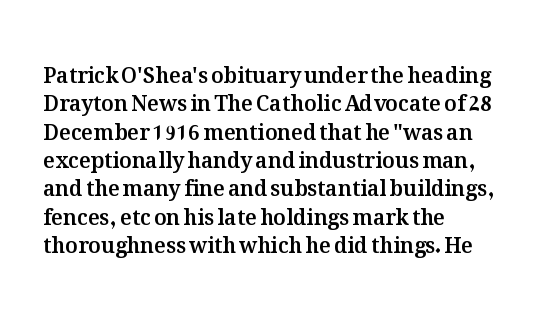
The image shows 21 px text type, upright; set left-aligned, normal line spacing (1.35x), normal letter spacing, not underlined.
